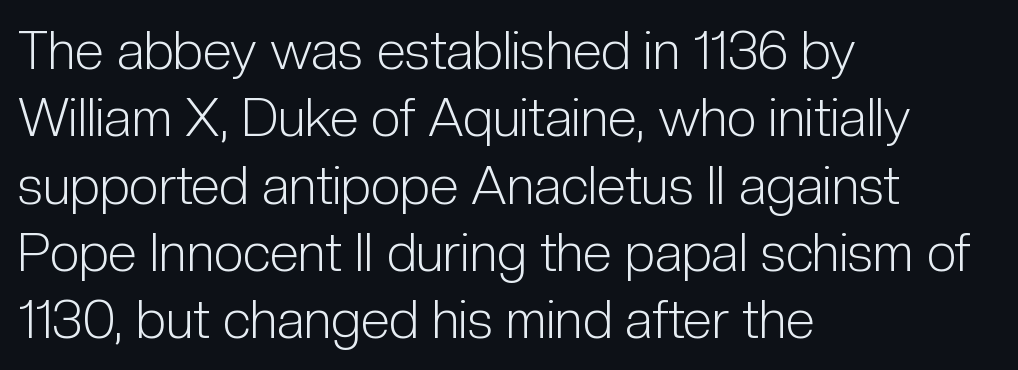
{"serif": "no", "italic": "no", "bold": "no", "weight": "light", "width": "condensed", "stroke_contrast": "low", "x_height": "medium", "monospaced": "no", "underline": "no", "align": "left", "line_spacing": "normal", "line_spacing_ratio": 1.27, "letter_spacing": "normal", "letter_spacing_em": 0.0, "glyph_px": 53}
